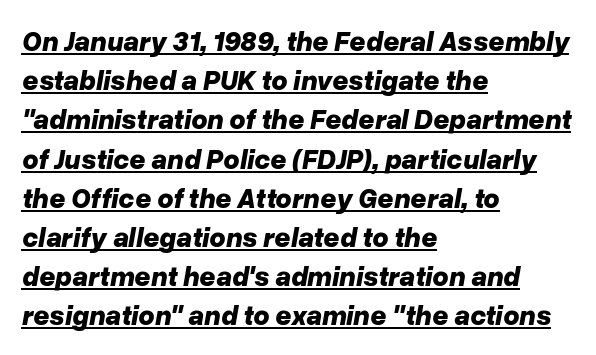
The image shows 28 px bold type, italic (leaning right); set left-aligned, normal line spacing (1.4x), normal letter spacing, underlined; low stroke contrast and a medium x-height.
